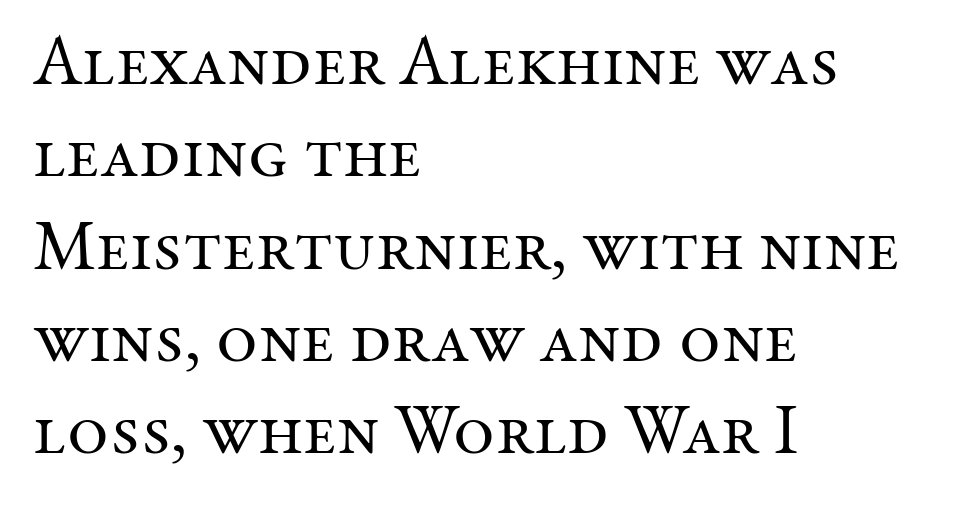
{"serif": "yes", "italic": "no", "bold": "no", "weight": "regular", "width": "normal", "stroke_contrast": "medium", "x_height": "medium", "monospaced": "no", "underline": "no", "align": "left", "line_spacing": "normal", "line_spacing_ratio": 1.3, "letter_spacing": "normal", "letter_spacing_em": 0.0, "glyph_px": 71}
